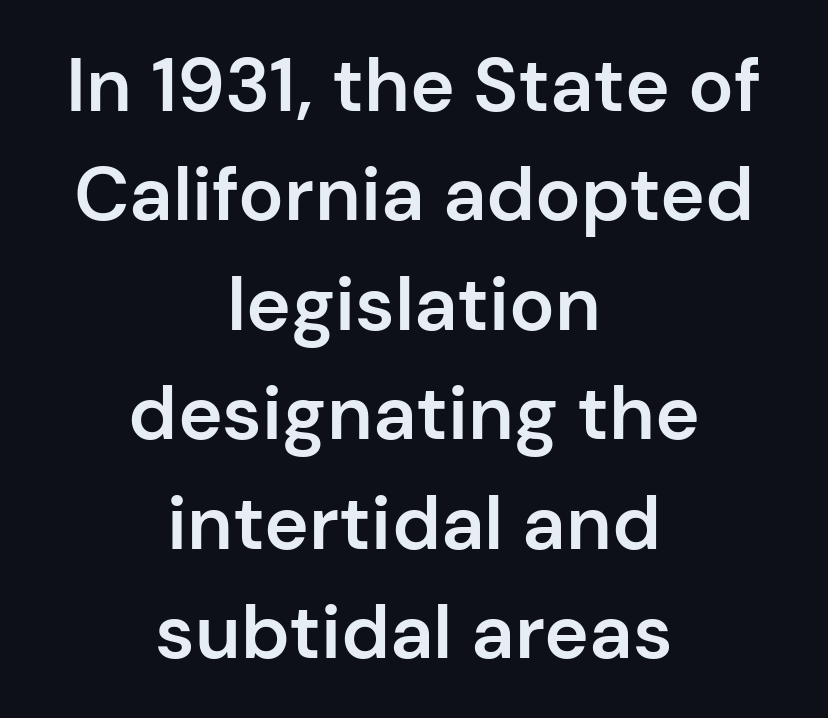
These lines are centered, leaving both edges ragged. The typesetting leans somewhat heavy: a semibold. How would I describe the line gaps? Plain and ordinary. The rendering keeps characters at their native spacing. Note the varied advance widths — an 'i' is clearly narrower than an 'm'. The typeface chosen for these lines omits serifs.
